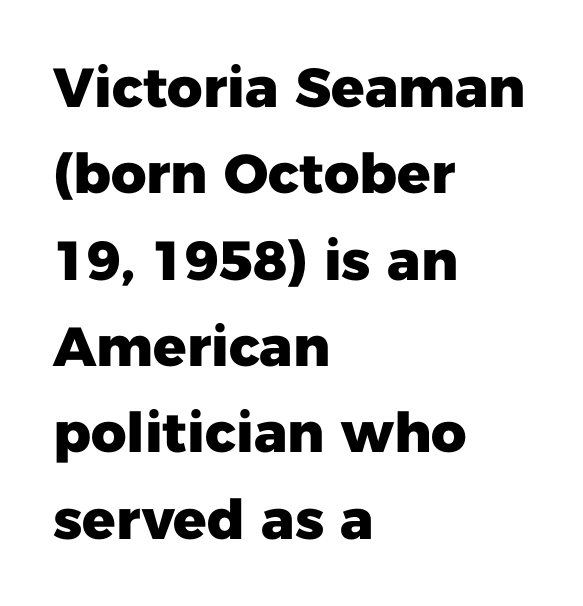
The image shows 55 px heavy sans-serif type, upright; set left-aligned, normal line spacing (1.57x), normal letter spacing, not underlined; low stroke contrast and a medium x-height.
